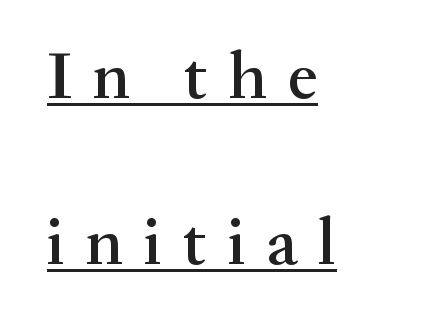
The characters look somewhat weighty, a semibold short of true bold. Underline: present. Horizontally, the lines are justified to the leading edge only. Leading: increased. Is this a fixed-width face? No — the glyphs have proportional, varying widths.
